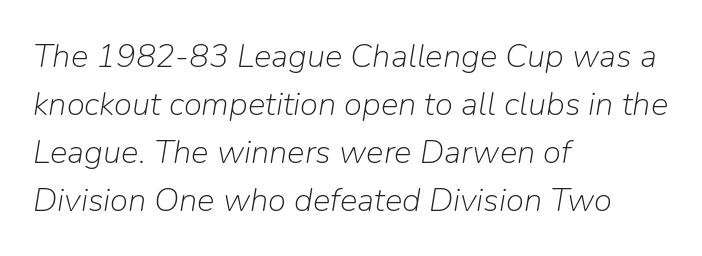
{"italic": "yes", "lean": "right", "slant_degrees": 9, "bold": "no", "weight": "light", "width": "normal", "stroke_contrast": "low", "x_height": "medium", "monospaced": "no", "underline": "no", "align": "left", "line_spacing": "normal", "line_spacing_ratio": 1.45, "letter_spacing": "normal", "letter_spacing_em": 0.0, "glyph_px": 33}
